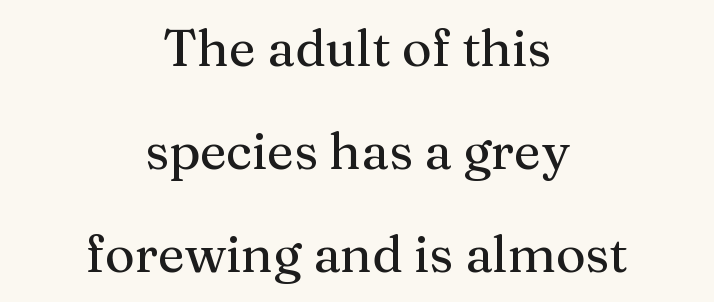
{"serif": "yes", "italic": "no", "width": "normal", "stroke_contrast": "medium", "x_height": "medium", "monospaced": "no", "underline": "no", "align": "center", "line_spacing": "loose", "line_spacing_ratio": 2.02, "letter_spacing": "normal", "letter_spacing_em": 0.0, "glyph_px": 51}
